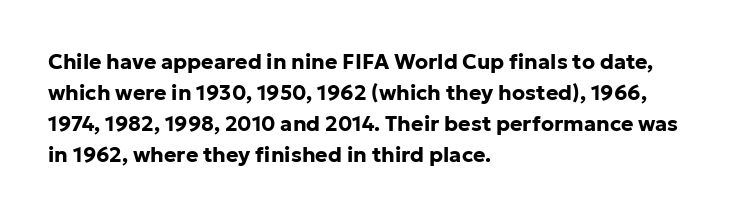
The image shows 21 px bold type, upright; set left-aligned, normal line spacing (1.47x), normal letter spacing, not underlined.
